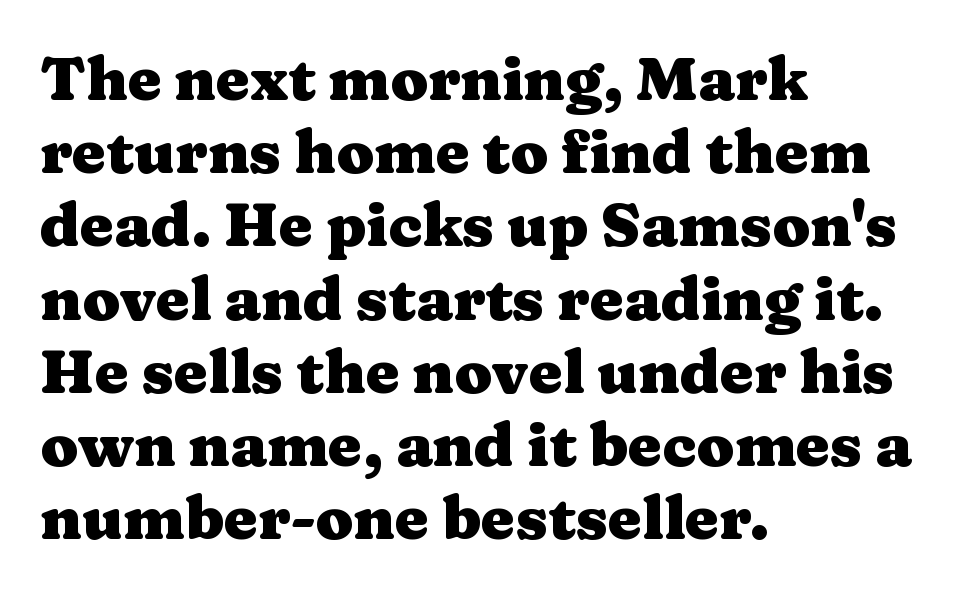
{"serif": "yes", "italic": "no", "bold": "yes", "weight": "heavy", "width": "wide", "stroke_contrast": "medium", "x_height": "medium", "monospaced": "no", "underline": "no", "align": "left", "line_spacing_ratio": 1.2, "letter_spacing": "normal", "letter_spacing_em": 0.0, "glyph_px": 61}
